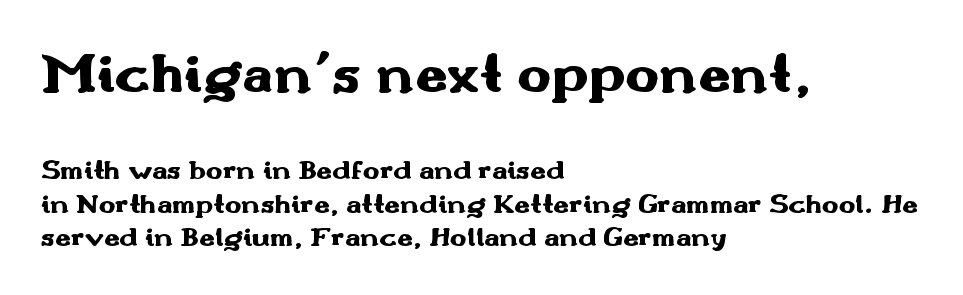
No extra tracking has been applied to these lines. The specimen reads as upright at a glance. The letters advance in unequal steps, a hallmark of proportional type. Line starts are locked; line ends wander.
